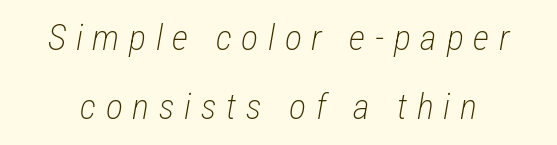
{"italic": "yes", "lean": "right", "slant_degrees": 12, "bold": "no", "weight": "light", "width": "condensed", "stroke_contrast": "low", "x_height": "medium", "monospaced": "no", "underline": "no", "line_spacing": "loose", "line_spacing_ratio": 1.92, "letter_spacing": "wide", "letter_spacing_em": 0.27, "glyph_px": 36}
